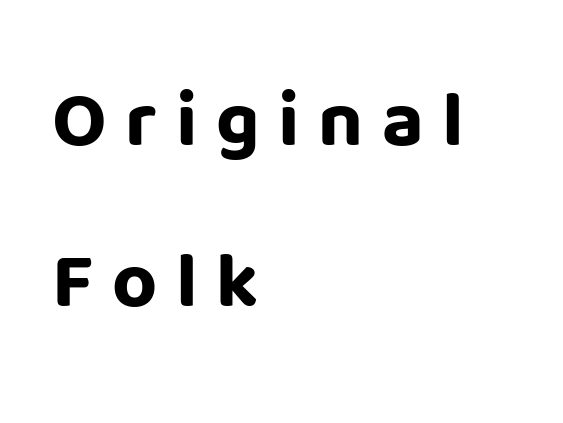
Q: Is the text bold? A: Yes.
Q: Is the text italic (slanted)? A: No, it is upright.
Q: Is the typeface a serif or a sans-serif typeface? A: Sans-serif.
Q: Is the text underlined? A: No.
Q: How is the paragraph aligned? A: Left-aligned.
Q: Is the spacing between letters normal or unusually wide? A: Unusually wide.
Q: Is the spacing between lines tight, normal or loose? A: Loose.
Q: Width (condensed, normal, or wide)? A: Normal.
Q: Stroke contrast? A: Low.
Q: x-height? A: Large.
Q: Monospaced? A: No.
